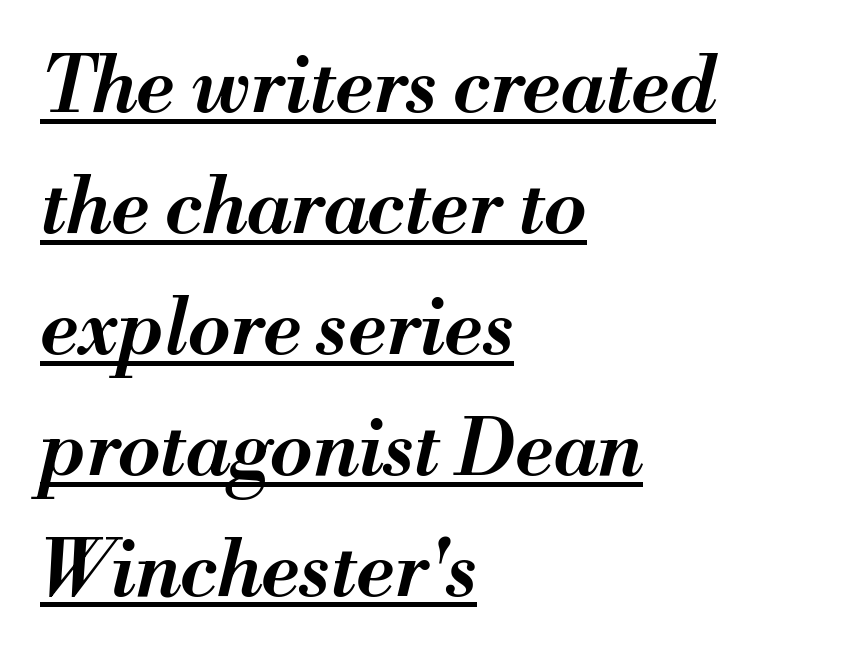
Style check: oblique. In terms of letterspacing, this is plain default setting. The space between consecutive lines is moderate. Each glyph is drawn with semibold strokes, heavier than normal yet not fully bold. If you drew a ruler down the left edge, every line would touch it. Think of a printed novel: that variable character pitch is what you see here.
